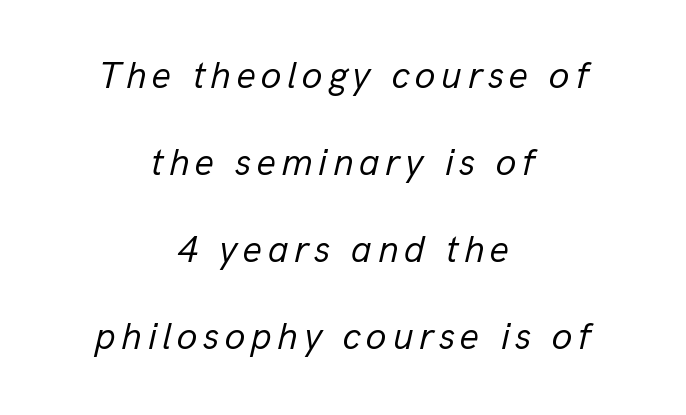
The rendering uses natural spacing where letterforms have individual widths. Vertical spacing — loose. The passage is arranged like a title page — every line centered. An italicized treatment has been applied to the whole sample.
